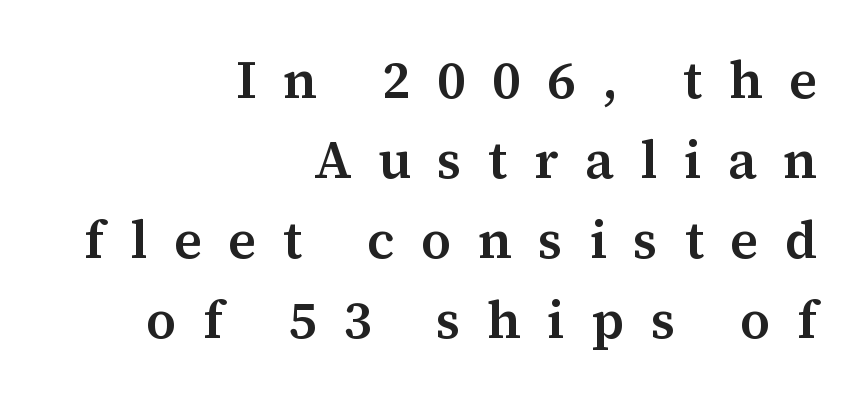
Ordinary non-slanted type is in use. The passage is arranged like a letterhead date or caption credit — flush right. Character widths vary here, with narrow letters taking less room than wide ones. Check where the strokes stop: tiny serifs finish them off. Compared with typical paragraphs, the rows here are spaced about the same. The letters are spread apart with noticeably loose tracking.
